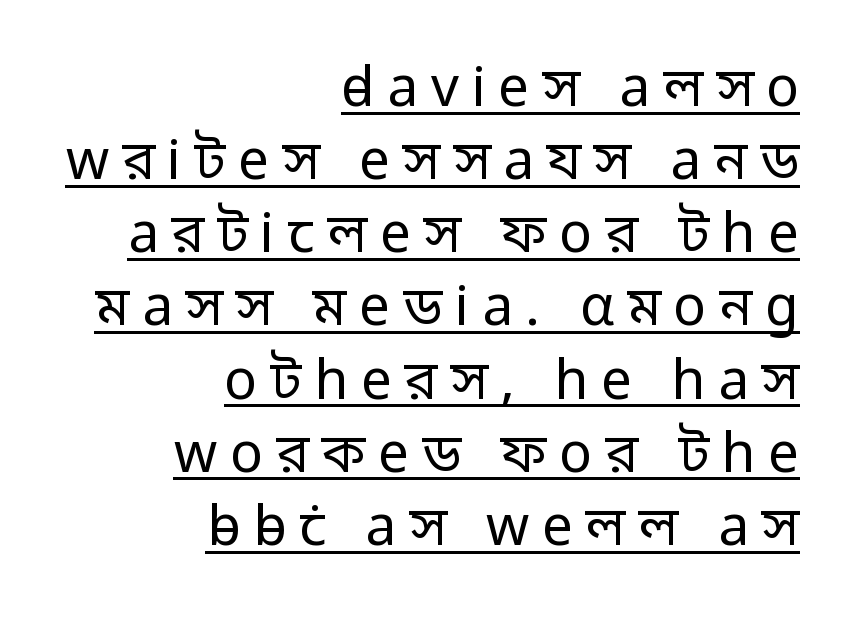
Q: Is the text bold? A: No.
Q: Is the text italic (slanted)? A: No, it is upright.
Q: Is the typeface a serif or a sans-serif typeface? A: Sans-serif.
Q: Is the text underlined? A: Yes.
Q: How is the paragraph aligned? A: Right-aligned.
Q: Is the spacing between letters normal or unusually wide? A: Unusually wide.
Q: Is the spacing between lines tight, normal or loose? A: Normal.
Q: Width (condensed, normal, or wide)? A: Normal.
Q: Stroke contrast? A: Low.
Q: x-height? A: Medium.
Q: Monospaced? A: No.
